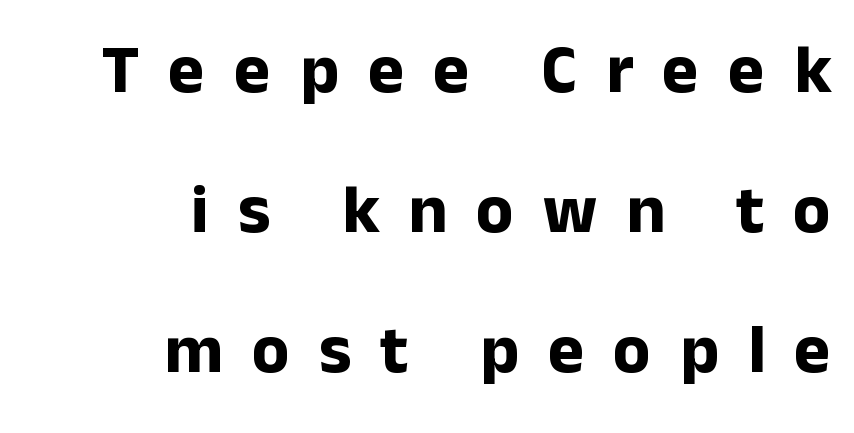
The image shows 69 px bold sans-serif type, upright; set right-aligned, loose line spacing (2.03x), unusually wide letter spacing (+0.42 em), not underlined; low stroke contrast and a medium x-height.
